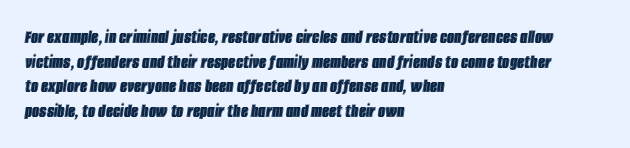
Q: Is the text italic (slanted)? A: Yes, it leans right by about 8 degrees.
Q: Is the text underlined? A: No.
Q: How is the paragraph aligned? A: Left-aligned.
Q: Is the spacing between letters normal or unusually wide? A: Normal.
